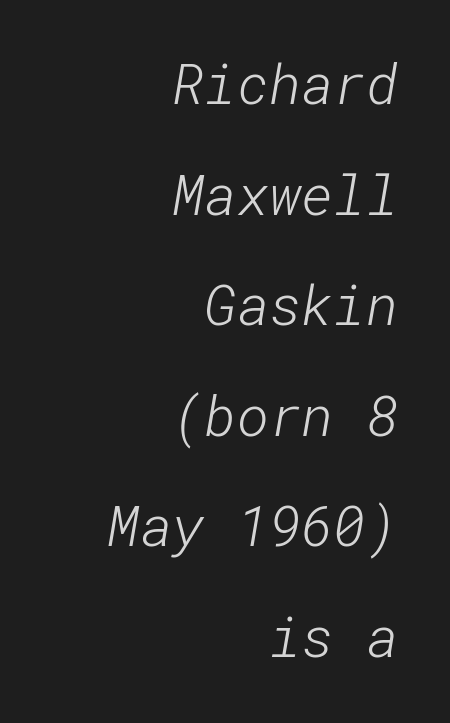
{"serif": "no", "bold": "no", "weight": "light", "width": "normal", "stroke_contrast": "low", "x_height": "medium", "underline": "no", "align": "right", "line_spacing": "loose", "line_spacing_ratio": 2.01, "letter_spacing": "normal", "letter_spacing_em": 0.0, "glyph_px": 55}
